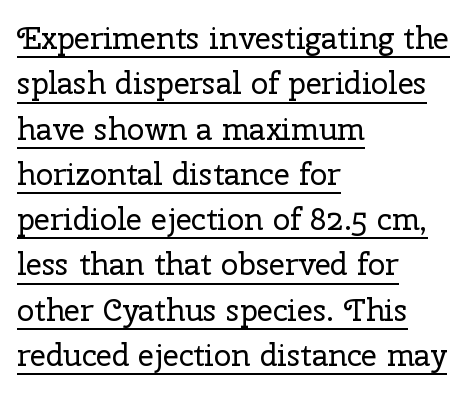
{"serif": "yes", "italic": "no", "bold": "no", "weight": "regular", "width": "normal", "stroke_contrast": "low", "x_height": "medium", "monospaced": "no", "underline": "yes", "align": "left", "line_spacing": "normal", "line_spacing_ratio": 1.46, "letter_spacing": "normal", "letter_spacing_em": 0.0, "glyph_px": 31}
